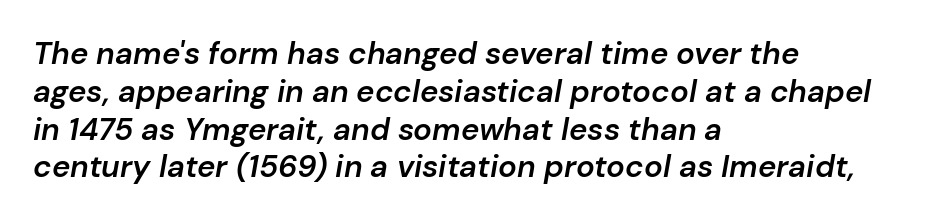
Each letter keeps its own natural width here, so spacing adapts to shape. The passage shown is semibold, sitting just below true bold. Lines of text with bare space underneath. One-word summary of the alignment: left. The font's italic variant was chosen for this text.
